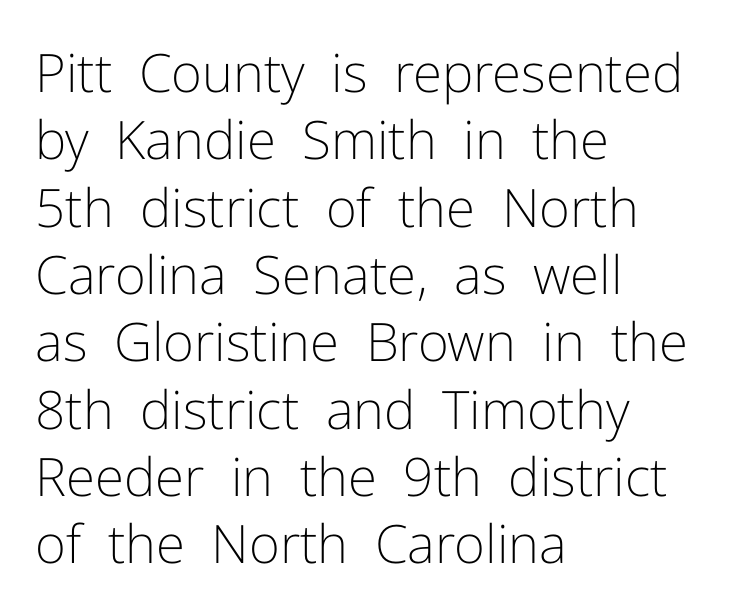
Q: Is the text bold? A: No.
Q: Is the text italic (slanted)? A: No, it is upright.
Q: Is the typeface a serif or a sans-serif typeface? A: Sans-serif.
Q: Is the text underlined? A: No.
Q: How is the paragraph aligned? A: Left-aligned.
Q: Is the spacing between letters normal or unusually wide? A: Normal.
Q: Is the spacing between lines tight, normal or loose? A: Normal.
Q: Width (condensed, normal, or wide)? A: Normal.
Q: Stroke contrast? A: Low.
Q: x-height? A: Medium.
Q: Monospaced? A: No.
